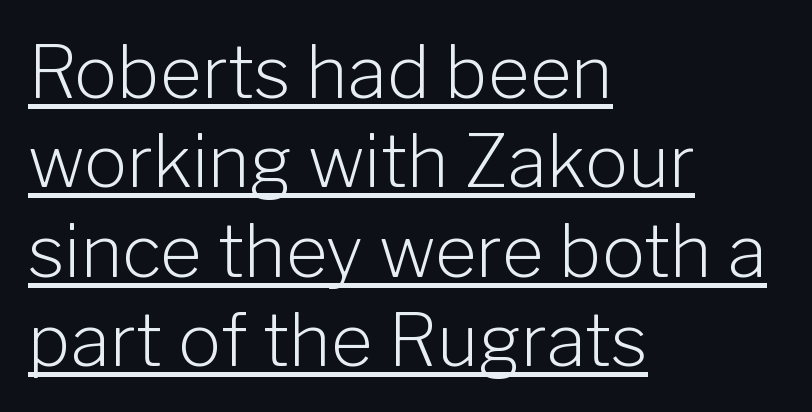
This is the regular roman posture of the typeface. This is not heavy type; no bold has been used. The passage shown is typed in a proportional face where columns would drift. A student would call this left alignment; a typographer would say flush left, rag right. The type is set solid horizontally, with unmodified tracking. Nope, no serifs anywhere on these letters.
